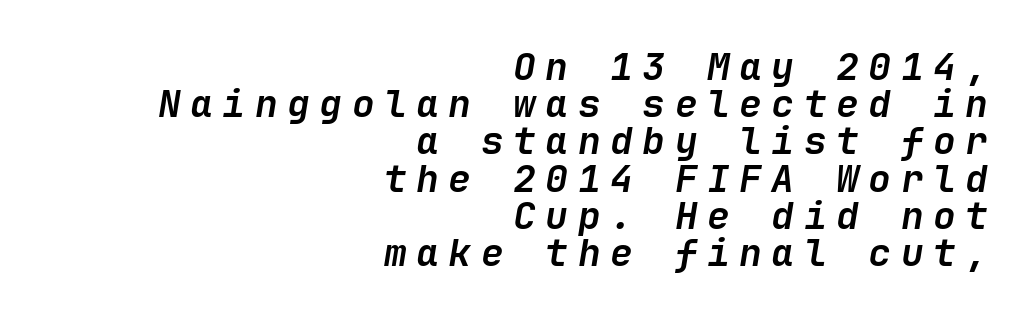
Emphasis-style slanted type is in use. The compositor pushed each line to the right boundary. Nobody drew a line under any word here. Tracking value appears strongly positive — letters spread wide. Heft: maximum for text — a bold. Vertical spacing — tight.
